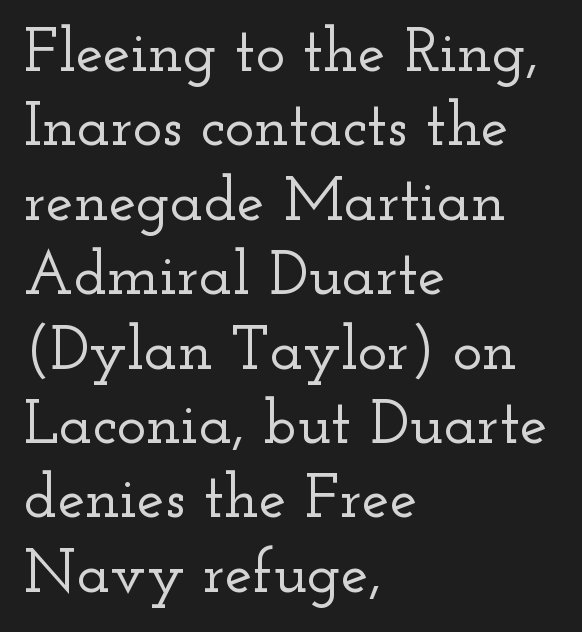
{"serif": "yes", "italic": "no", "width": "wide", "stroke_contrast": "low", "x_height": "small", "monospaced": "no", "underline": "no", "align": "left", "line_spacing_ratio": 1.2, "letter_spacing": "normal", "letter_spacing_em": 0.0, "glyph_px": 62}
